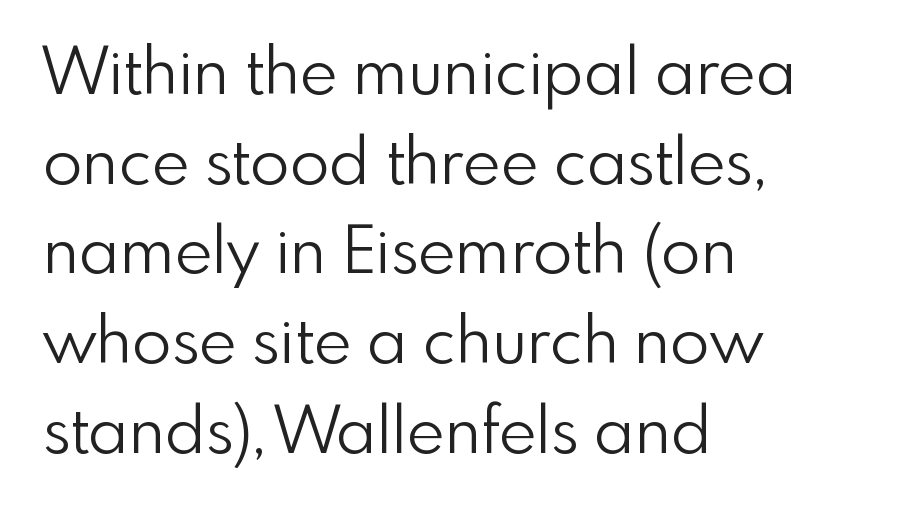
The image shows 65 px light sans-serif type, upright; set left-aligned, normal line spacing (1.38x), normal letter spacing, not underlined; low stroke contrast and a small x-height.
